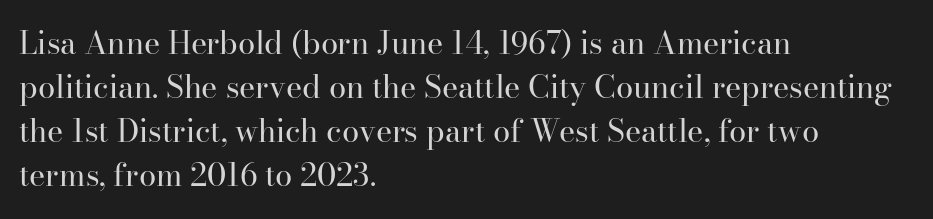
This sample uses a serif face. Short and long lines alike share a common starting point at left. Ink coverage per letter is moderate at most. Letters rest on an invisible, unmarked baseline. A typesetter would call this proportional, since set widths differ per character. What's the leading like? Ordinary, nothing unusual.
